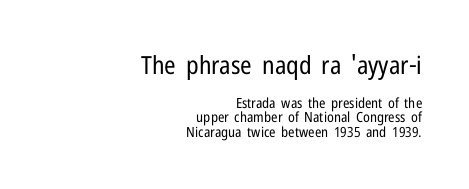
{"italic": "no", "bold": "no", "underline": "no", "align": "right", "line_spacing": "tight", "line_spacing_ratio": 1.03, "letter_spacing": "normal", "letter_spacing_em": 0.0, "larger_block": "first", "size_ratio": 1.79, "glyph_px": 25}
